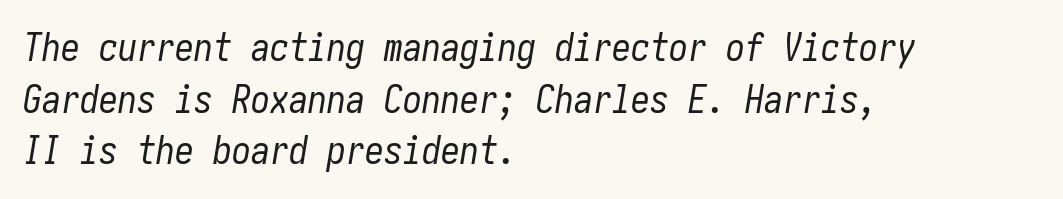
The face used here is rendered with its standard letterfit. If you measured baseline to baseline, you'd find a middling distance. Observe the lean: these are italic letterforms. Bold? No — there's no thickening of the strokes. The text block is weighted toward the left margin, trailing off unevenly rightward. Descenders are the only things crossing below the line.
